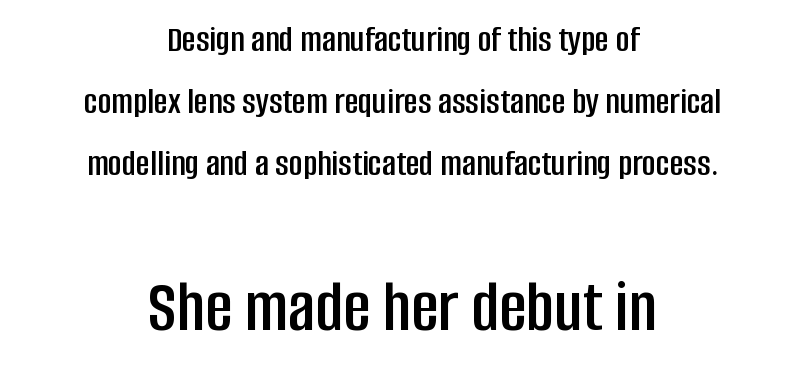
Q: Is the text italic (slanted)? A: No, it is upright.
Q: Is the typeface a serif or a sans-serif typeface? A: Sans-serif.
Q: Is the text underlined? A: No.
Q: How is the paragraph aligned? A: Centered.
Q: Is the spacing between letters normal or unusually wide? A: Normal.
Q: Is the spacing between lines tight, normal or loose? A: Normal.
Q: Which block of text is set in a larger size, the first (top) or the second (bottom)? A: The second (bottom) one.
Q: Width (condensed, normal, or wide)? A: Condensed.
Q: Stroke contrast? A: Low.
Q: x-height? A: Large.
Q: Monospaced? A: No.
